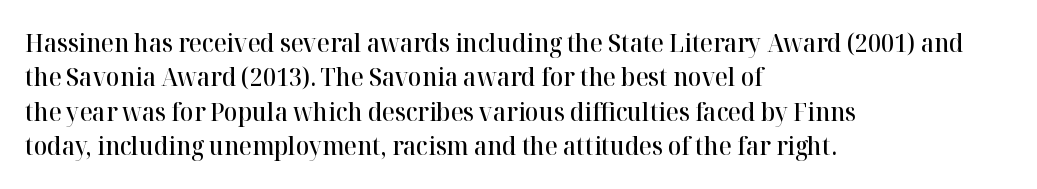
No italicization has been applied; the sample stays upright. Every letter is mildly thick-stroked: semibold rather than bold. The rag falls on the right side of this text block. The area under the type is left untouched.
